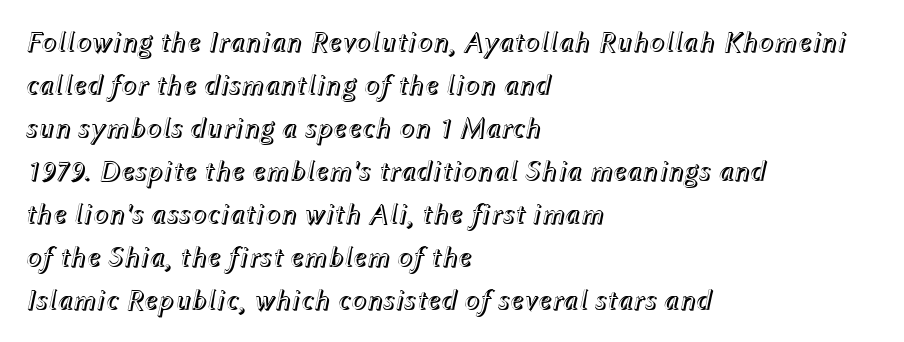
{"italic": "yes", "lean": "right", "slant_degrees": 12, "width": "normal", "x_height": "medium", "monospaced": "no", "underline": "no", "align": "left", "line_spacing": "normal", "line_spacing_ratio": 1.48, "letter_spacing": "normal", "letter_spacing_em": 0.0, "glyph_px": 29}
